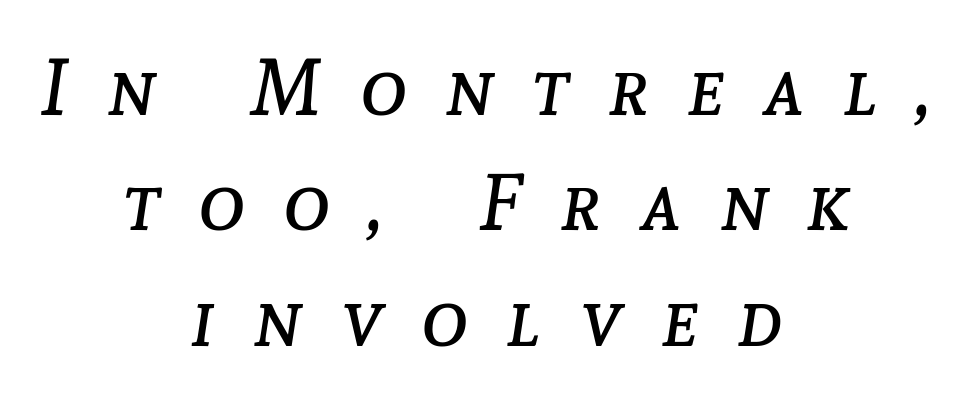
Q: Is the text bold? A: No.
Q: Is the text italic (slanted)? A: Yes, it leans right by about 8 degrees.
Q: Is the text underlined? A: No.
Q: How is the paragraph aligned? A: Centered.
Q: Is the spacing between letters normal or unusually wide? A: Unusually wide.
Q: Is the spacing between lines tight, normal or loose? A: Normal.
Q: Width (condensed, normal, or wide)? A: Normal.
Q: Stroke contrast? A: Low.
Q: x-height? A: Medium.
Q: Monospaced? A: No.
